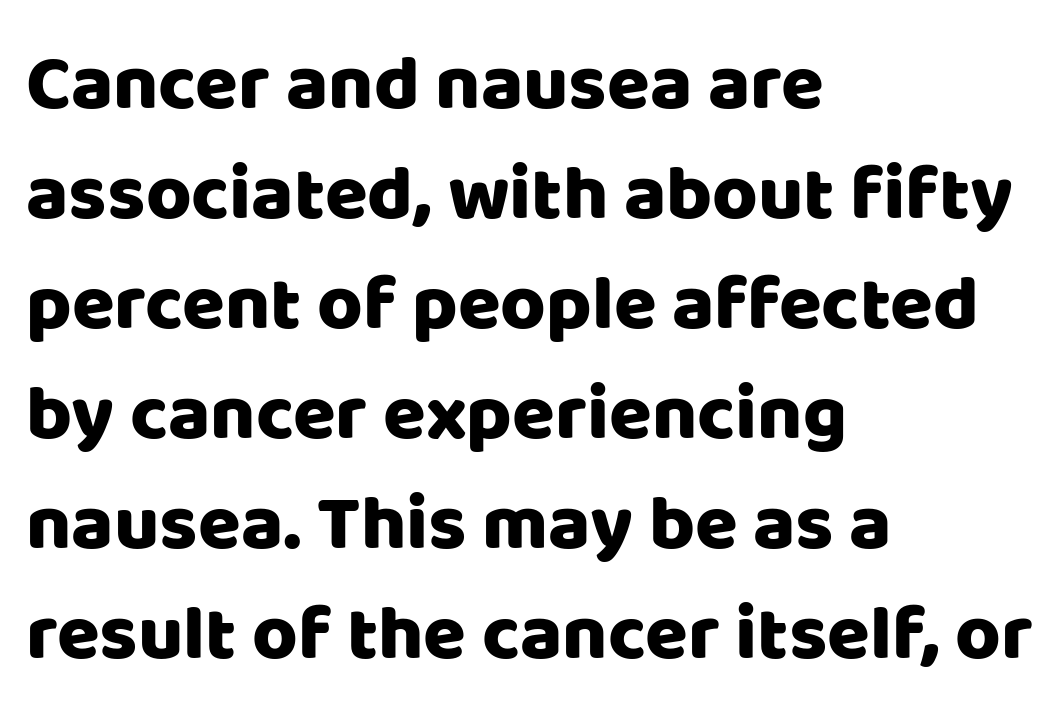
The image shows 78 px sans-serif type, upright; set left-aligned, normal line spacing (1.41x), normal letter spacing, not underlined; low stroke contrast and a large x-height.
